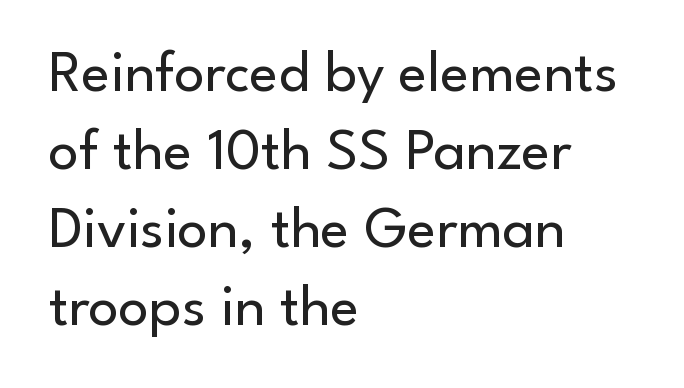
Q: Is the text bold? A: No.
Q: Is the text italic (slanted)? A: No, it is upright.
Q: Is the typeface a serif or a sans-serif typeface? A: Sans-serif.
Q: Is the text underlined? A: No.
Q: How is the paragraph aligned? A: Left-aligned.
Q: Is the spacing between letters normal or unusually wide? A: Normal.
Q: Is the spacing between lines tight, normal or loose? A: Normal.
Q: Width (condensed, normal, or wide)? A: Normal.
Q: Stroke contrast? A: Low.
Q: x-height? A: Small.
Q: Monospaced? A: No.
